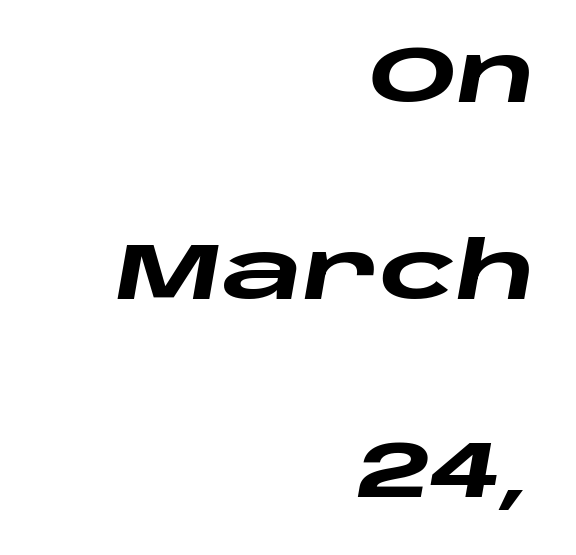
Q: Is the text bold? A: Yes.
Q: Is the text italic (slanted)? A: Yes, it leans right by about 10 degrees.
Q: Is the text underlined? A: No.
Q: How is the paragraph aligned? A: Right-aligned.
Q: Is the spacing between letters normal or unusually wide? A: Normal.
Q: Is the spacing between lines tight, normal or loose? A: Loose.
Q: Width (condensed, normal, or wide)? A: Wide.
Q: Stroke contrast? A: Low.
Q: x-height? A: Large.
Q: Monospaced? A: No.
